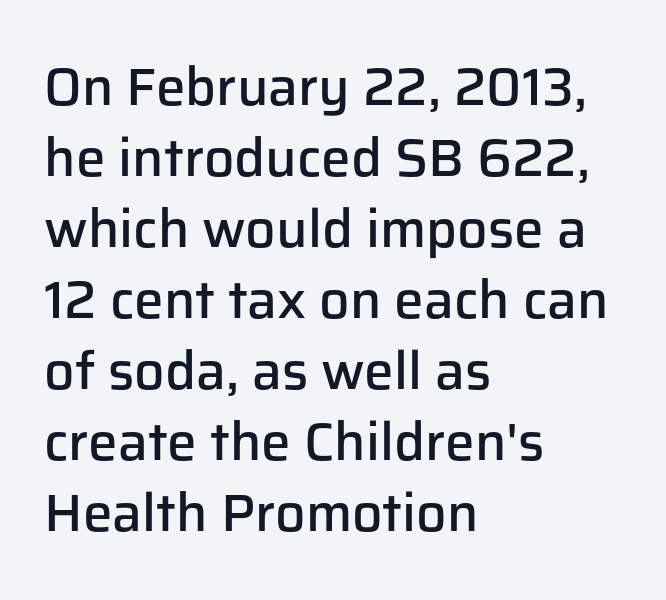
Q: Is the text bold? A: Semi-bold.
Q: Is the text italic (slanted)? A: No, it is upright.
Q: Is the typeface a serif or a sans-serif typeface? A: Sans-serif.
Q: Is the text underlined? A: No.
Q: How is the paragraph aligned? A: Left-aligned.
Q: Is the spacing between letters normal or unusually wide? A: Normal.
Q: Is the spacing between lines tight, normal or loose? A: Normal.
Q: Width (condensed, normal, or wide)? A: Normal.
Q: Stroke contrast? A: Low.
Q: x-height? A: Medium.
Q: Monospaced? A: No.
